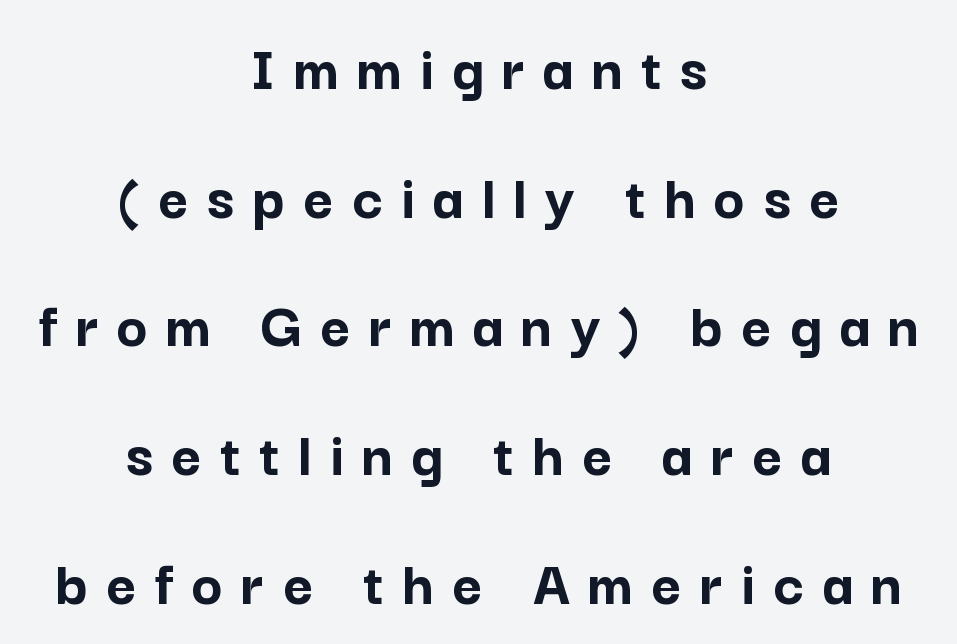
The image shows 65 px semibold sans-serif type, upright; set centered, loose line spacing (1.98x), unusually wide letter spacing (+0.28 em), not underlined; low stroke contrast and a medium x-height.
